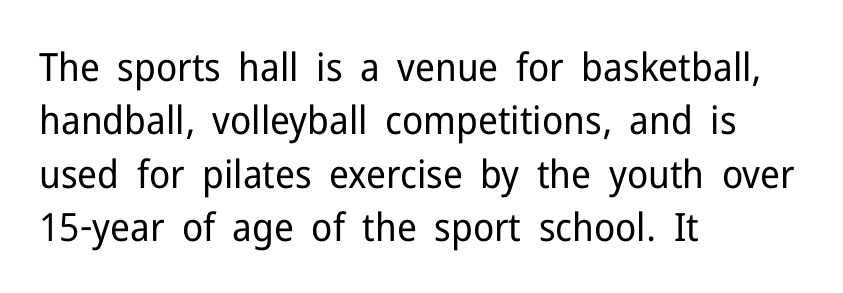
The glyphs in this specimen are sans serif. Compared with a typical body face, this is equally light or lighter still. The rendering keeps characters at their native spacing. You can tell it's not italic because the verticals are truly vertical.
